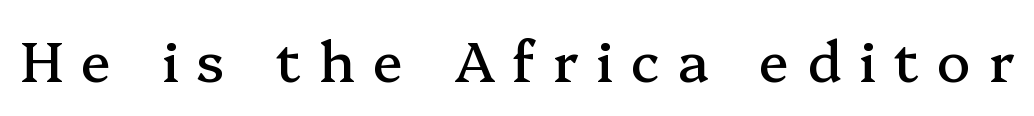
The image shows 56 px serif type, upright; set unusually wide letter spacing (+0.32 em), not underlined; medium stroke contrast and a medium x-height.
